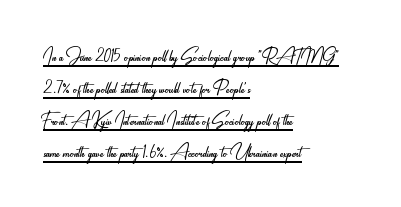
The image shows 25 px text type; set left-aligned, normal line spacing (1.28x), normal letter spacing, underlined.
